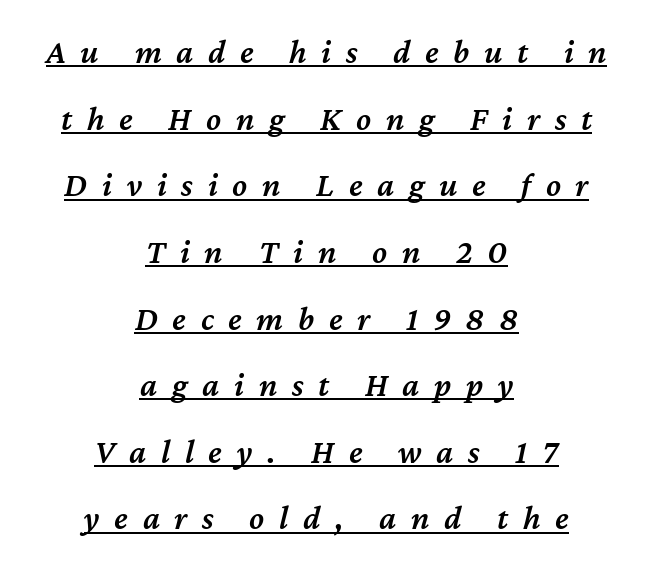
The image shows 34 px semibold type, italic (leaning right); set centered, loose line spacing (1.96x), unusually wide letter spacing (+0.43 em), underlined; medium stroke contrast and a medium x-height.
